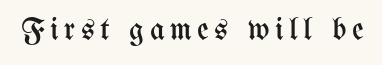
Q: Is the text bold? A: No.
Q: Is the text italic (slanted)? A: No, it is upright.
Q: Is the text underlined? A: No.
Q: Width (condensed, normal, or wide)? A: Condensed.
Q: Stroke contrast? A: Medium.
Q: x-height? A: Medium.
Q: Monospaced? A: No.
